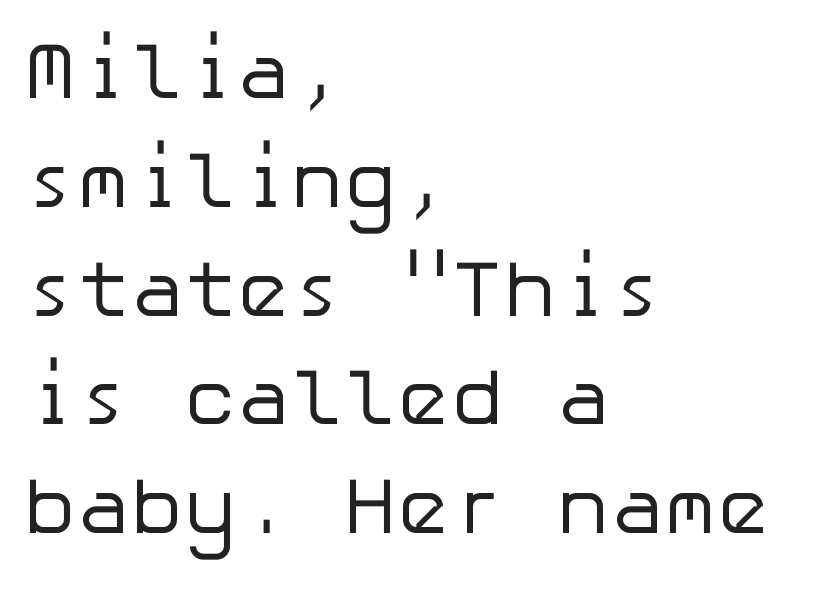
The passage shown stacks its lines at a standard gap. Does extra space separate the letters? No, they use regular spacing. Horizontal alignment here is leftward, the default for most running prose. Beneath every word, the page is bare. This is not heavy type; no bold has been used. Upright lettering throughout.
